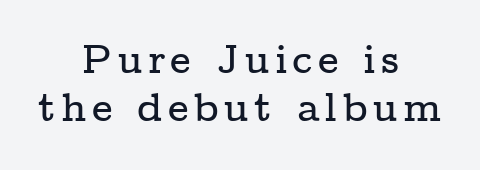
The image shows 40 px wide serif type, upright; set centered, line spacing 1.21x, not underlined; low stroke contrast and a medium x-height.
